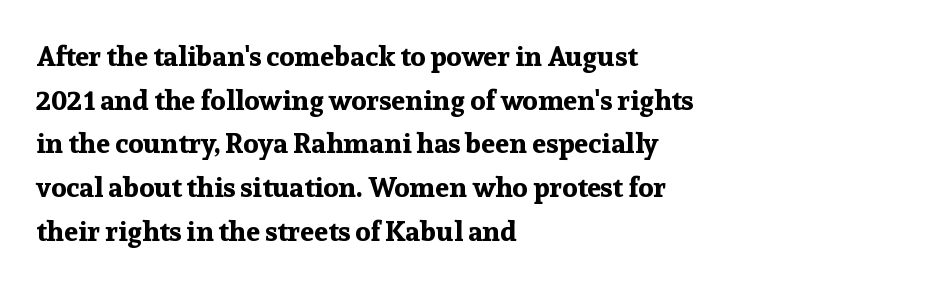
The face used here is proportionally spaced, like ordinary book or web type. Short note: letters normally spaced. The space between consecutive lines is moderate. The passage shown is not underscored anywhere. The rendering shows small feet on the letterforms — a serif design.
